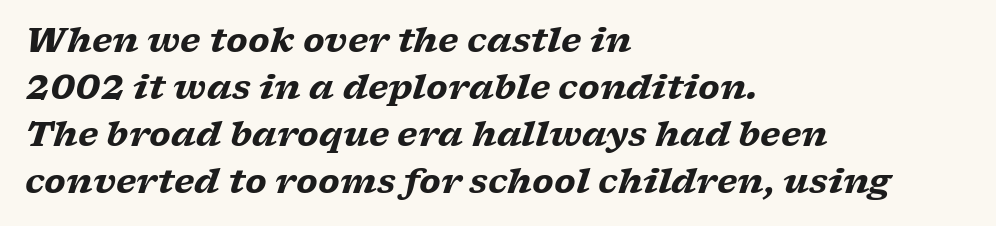
Visually the block forms a straight wall on the left and a jagged coastline on the right. Strokes here are thick enough to call this a true bold. A bare baseline throughout the passage. Is there much room between lines? A standard amount, neither cramped nor airy. A typesetter would call this proportional, since set widths differ per character. The glyphs look as if they've been sheared to an angle.
